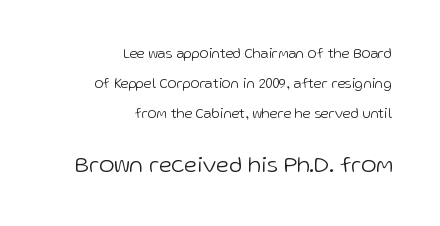
The emphasis by scale lands on block number two, below. In terms of posture, this sample is upright. A flush-right, rag-left setting is used for this passage. Regarding leading, the lines here are spaced well apart.
